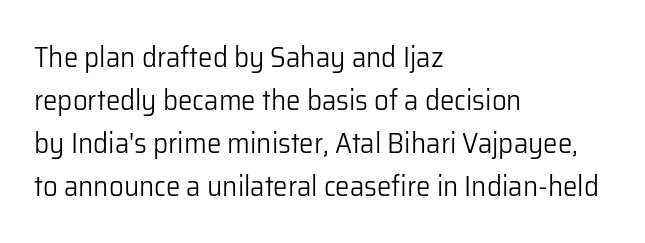
{"serif": "no", "italic": "no", "bold": "no", "weight": "light", "width": "normal", "stroke_contrast": "low", "x_height": "medium", "monospaced": "no", "underline": "no", "align": "left", "line_spacing": "normal", "line_spacing_ratio": 1.48, "letter_spacing": "normal", "letter_spacing_em": 0.0, "glyph_px": 29}
